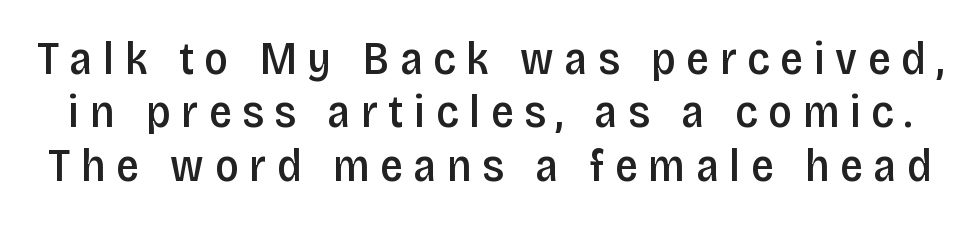
The image shows 46 px semibold, condensed sans-serif type, upright; set line spacing 1.16x, unusually wide letter spacing (+0.23 em), not underlined; low stroke contrast and a large x-height.
